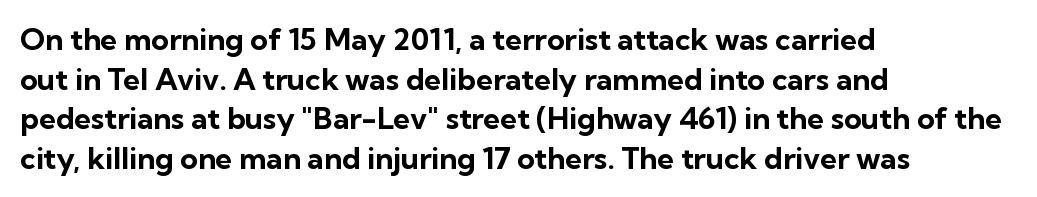
The image shows 30 px bold sans-serif type, upright; set left-aligned, normal line spacing (1.32x), normal letter spacing, not underlined; low stroke contrast and a medium x-height.
